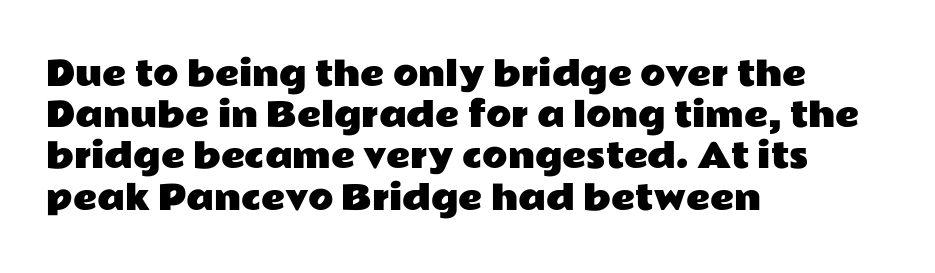
{"serif": "no", "italic": "no", "width": "wide", "stroke_contrast": "low", "x_height": "medium", "monospaced": "no", "underline": "no", "align": "left", "line_spacing": "normal", "line_spacing_ratio": 1.25, "letter_spacing": "normal", "letter_spacing_em": 0.0, "glyph_px": 33}
